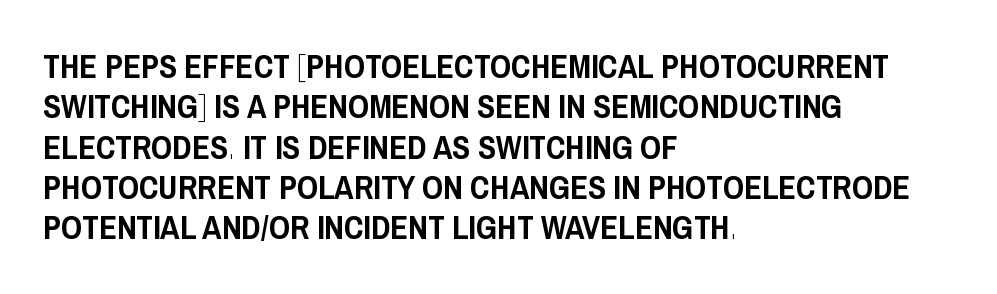
Q: Is the text italic (slanted)? A: No, it is upright.
Q: Is the typeface a serif or a sans-serif typeface? A: Sans-serif.
Q: Is the text underlined? A: No.
Q: How is the paragraph aligned? A: Left-aligned.
Q: Is the spacing between letters normal or unusually wide? A: Normal.
Q: Width (condensed, normal, or wide)? A: Condensed.
Q: Stroke contrast? A: Low.
Q: x-height? A: Large.
Q: Monospaced? A: No.
